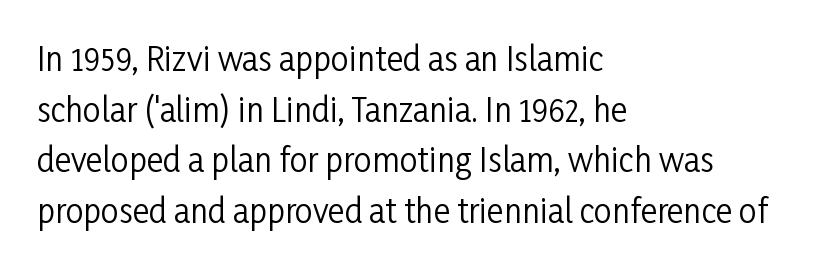
The image shows 32 px regular-weight, condensed sans-serif type, upright; set left-aligned, normal line spacing (1.58x), normal letter spacing, not underlined; low stroke contrast and a medium x-height.
